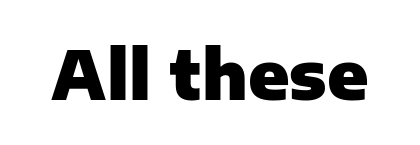
Q: Is the text bold? A: Yes.
Q: Is the text italic (slanted)? A: No, it is upright.
Q: Is the typeface a serif or a sans-serif typeface? A: Sans-serif.
Q: Is the text underlined? A: No.
Q: Is the spacing between letters normal or unusually wide? A: Normal.
Q: Width (condensed, normal, or wide)? A: Normal.
Q: Stroke contrast? A: Low.
Q: x-height? A: Medium.
Q: Monospaced? A: No.
